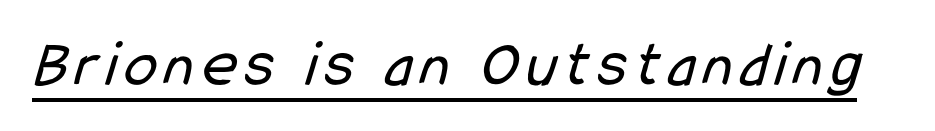
The image shows 66 px regular-weight, condensed sans-serif type; set underlined; low stroke contrast and a medium x-height.
